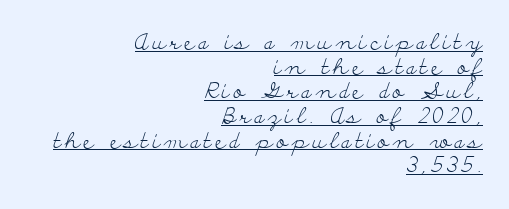
Q: Is the text bold? A: No.
Q: Is the text italic (slanted)? A: Yes.
Q: Is the text underlined? A: Yes.
Q: How is the paragraph aligned? A: Right-aligned.
Q: Is the spacing between lines tight, normal or loose? A: Tight.
